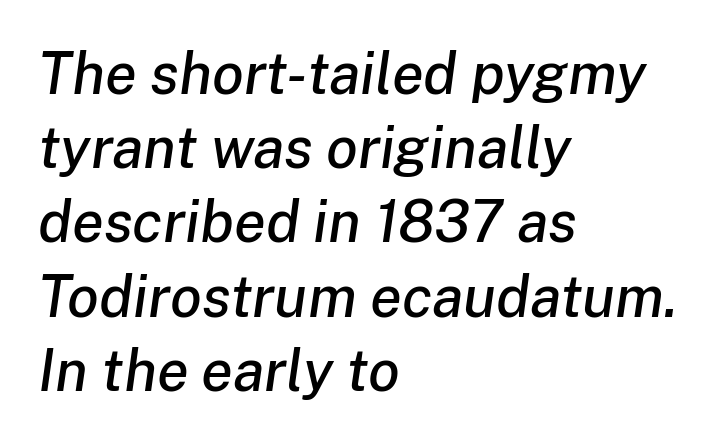
The image shows 58 px text type, italic (leaning right); set left-aligned, normal line spacing (1.28x), normal letter spacing, not underlined; low stroke contrast and a medium x-height.
